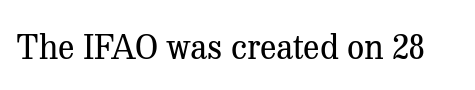
{"serif": "yes", "italic": "no", "bold": "no", "weight": "regular", "width": "normal", "stroke_contrast": "medium", "x_height": "medium", "monospaced": "no", "underline": "no", "letter_spacing": "normal", "letter_spacing_em": 0.0, "glyph_px": 34}
